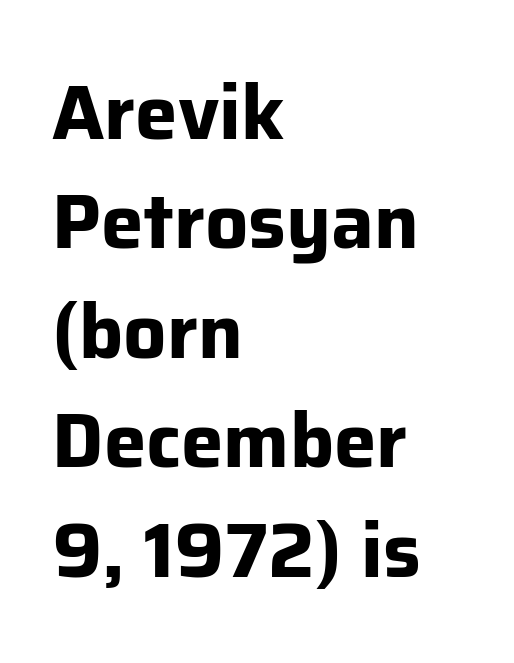
The rendering anchors every line to the left-hand side. Lines of text with bare space underneath. Reading down the column, the eye jumps a familiar distance to each next line. The face used here is proportionally spaced, like ordinary book or web type. The passage shown is typeset with a sans-serif family. Nope, not italic — everything's standing straight.
